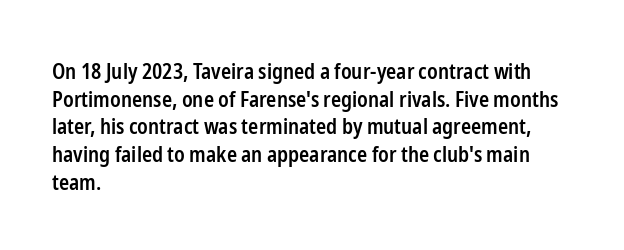
{"italic": "no", "bold": "semi", "underline": "no", "align": "left", "line_spacing": "normal", "line_spacing_ratio": 1.32, "letter_spacing": "normal", "letter_spacing_em": 0.0, "glyph_px": 21}
